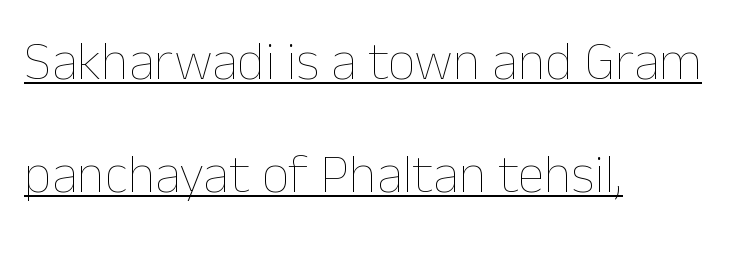
{"italic": "no", "bold": "no", "weight": "thin", "width": "normal", "stroke_contrast": "low", "x_height": "medium", "monospaced": "no", "underline": "yes", "align": "left", "line_spacing": "loose", "line_spacing_ratio": 2.1, "letter_spacing": "normal", "letter_spacing_em": 0.0, "glyph_px": 54}
